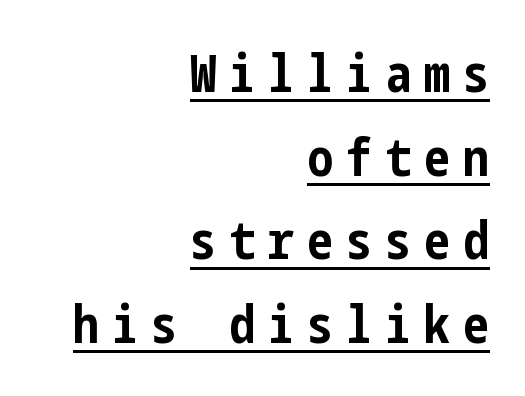
Q: Is the text bold? A: Yes.
Q: Is the text italic (slanted)? A: No, it is upright.
Q: Is the typeface a serif or a sans-serif typeface? A: Sans-serif.
Q: Is the text underlined? A: Yes.
Q: How is the paragraph aligned? A: Right-aligned.
Q: Is the spacing between letters normal or unusually wide? A: Unusually wide.
Q: Is the spacing between lines tight, normal or loose? A: Normal.
Q: Width (condensed, normal, or wide)? A: Condensed.
Q: Stroke contrast? A: Low.
Q: x-height? A: Medium.
